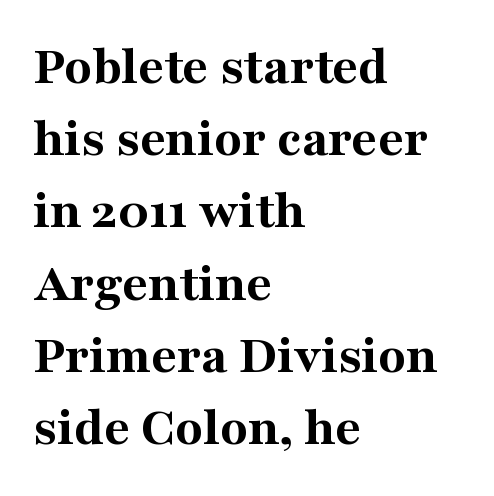
The image shows 56 px bold serif type, upright; set left-aligned, normal line spacing (1.29x), normal letter spacing, not underlined; medium stroke contrast and a medium x-height.
